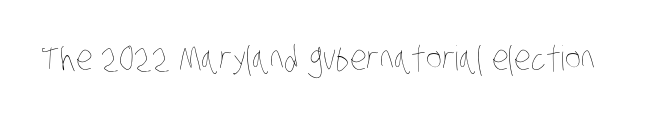
{"bold": "no", "weight": "thin", "width": "condensed", "stroke_contrast": "low", "x_height": "large", "monospaced": "no", "underline": "no", "letter_spacing": "normal", "letter_spacing_em": 0.0, "glyph_px": 34}
